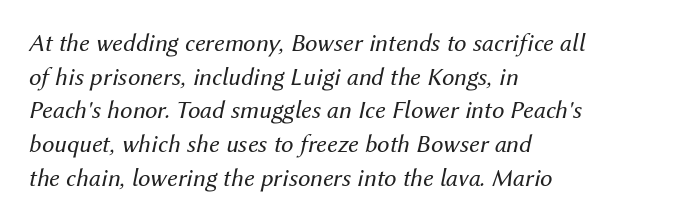
Typeset ragged right — the left edge is the straight one. Reading down the column, the eye jumps a familiar distance to each next line. Letters have the restrained weight of plain body copy at most. Honestly, the letter spacing is just normal — you wouldn't notice it. Clear beneath every line of the passage.
